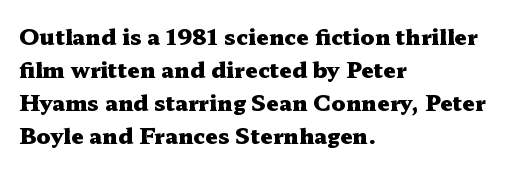
Q: Is the text bold? A: Yes.
Q: Is the text italic (slanted)? A: No, it is upright.
Q: Is the text underlined? A: No.
Q: How is the paragraph aligned? A: Left-aligned.
Q: Is the spacing between letters normal or unusually wide? A: Normal.
Q: Is the spacing between lines tight, normal or loose? A: Normal.
